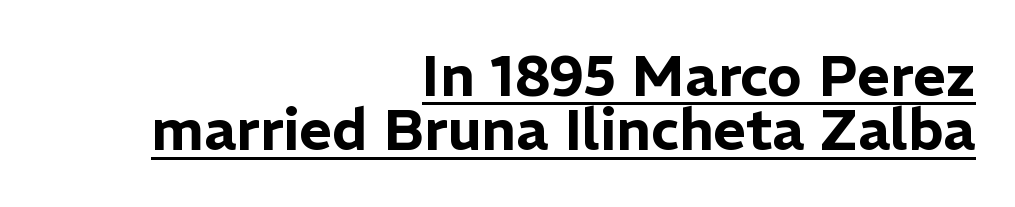
The image shows 57 px sans-serif type, upright; set right-aligned, tight line spacing (0.95x), normal letter spacing, underlined; low stroke contrast and a medium x-height.
